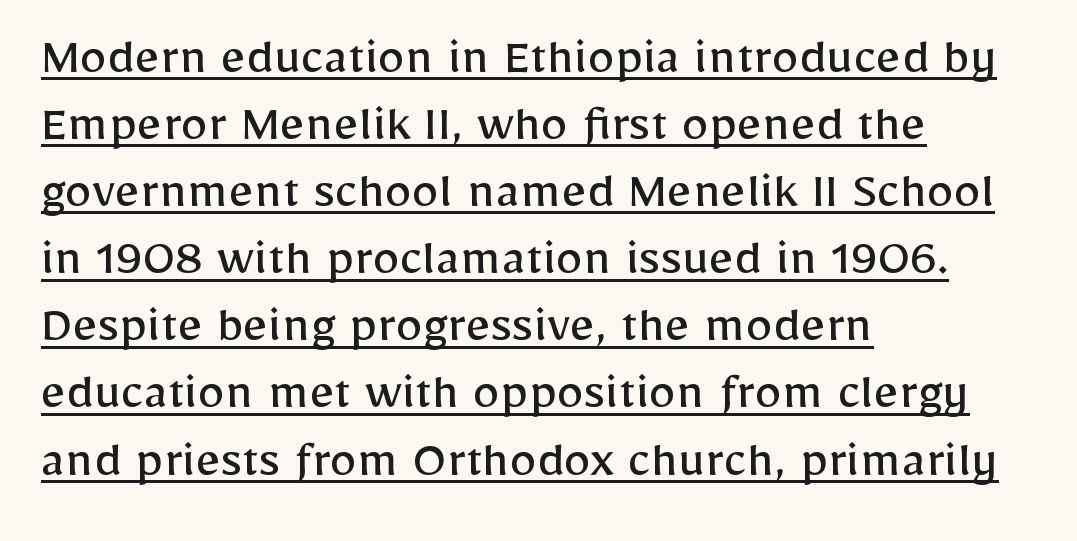
{"serif": "no", "italic": "no", "bold": "no", "weight": "regular", "width": "normal", "stroke_contrast": "low", "x_height": "medium", "monospaced": "no", "underline": "yes", "align": "left", "line_spacing_ratio": 1.22, "letter_spacing": "normal", "letter_spacing_em": 0.0, "glyph_px": 55}
